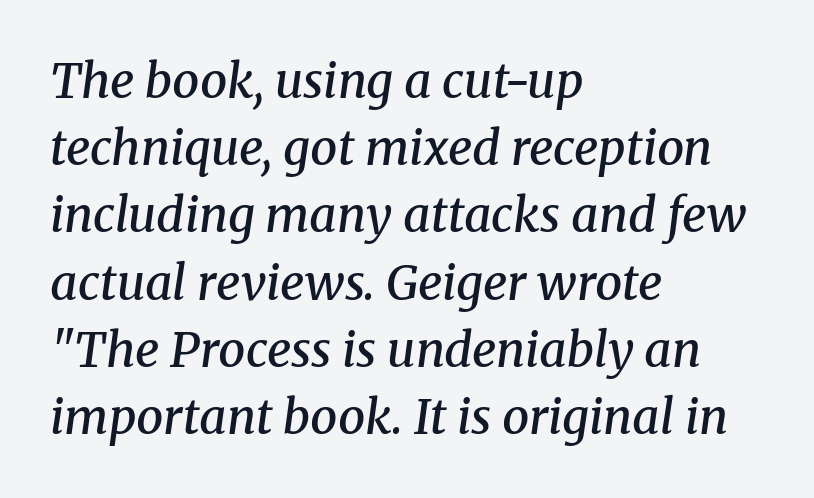
Q: Is the text bold? A: Semi-bold.
Q: Is the text italic (slanted)? A: Yes, it leans right by about 8 degrees.
Q: Is the typeface a serif or a sans-serif typeface? A: Serif.
Q: Is the text underlined? A: No.
Q: How is the paragraph aligned? A: Left-aligned.
Q: Is the spacing between letters normal or unusually wide? A: Normal.
Q: Is the spacing between lines tight, normal or loose? A: Normal.
Q: Width (condensed, normal, or wide)? A: Normal.
Q: Stroke contrast? A: Medium.
Q: x-height? A: Medium.
Q: Monospaced? A: No.
